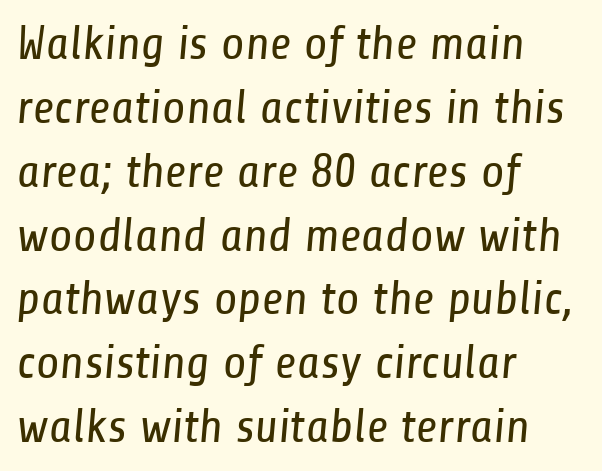
Q: Is the text bold? A: No.
Q: Is the typeface a serif or a sans-serif typeface? A: Sans-serif.
Q: Is the text underlined? A: No.
Q: How is the paragraph aligned? A: Left-aligned.
Q: Is the spacing between letters normal or unusually wide? A: Normal.
Q: Is the spacing between lines tight, normal or loose? A: Normal.
Q: Width (condensed, normal, or wide)? A: Condensed.
Q: Stroke contrast? A: Low.
Q: x-height? A: Medium.
Q: Monospaced? A: No.
